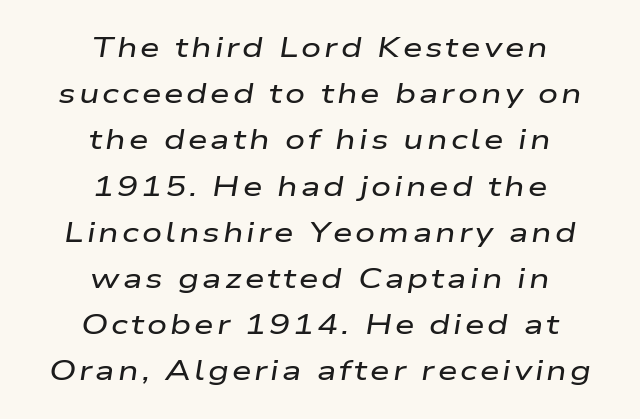
The image shows 28 px wide type, italic (leaning right); set centered, normal line spacing (1.65x), not underlined; low stroke contrast and a medium x-height.
